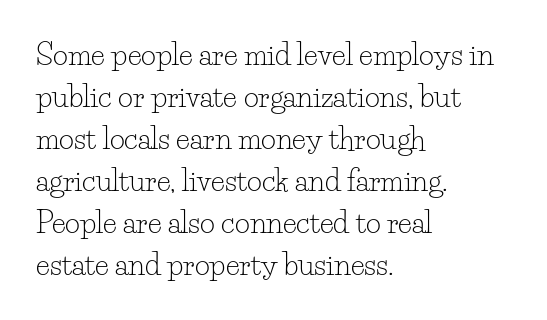
{"serif": "yes", "italic": "no", "bold": "no", "weight": "light", "width": "normal", "stroke_contrast": "low", "x_height": "small", "monospaced": "no", "underline": "no", "align": "left", "line_spacing": "normal", "line_spacing_ratio": 1.45, "letter_spacing": "normal", "letter_spacing_em": 0.0, "glyph_px": 29}
